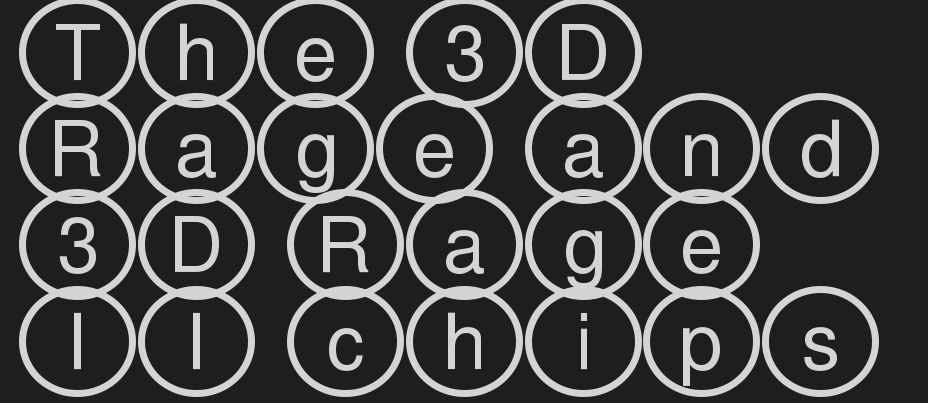
Regular leading. Leftover space on each line is placed entirely after the last word. The lettering holds an erect, upright posture throughout. The gaps between neighbouring characters are ordinary and unremarkable.
